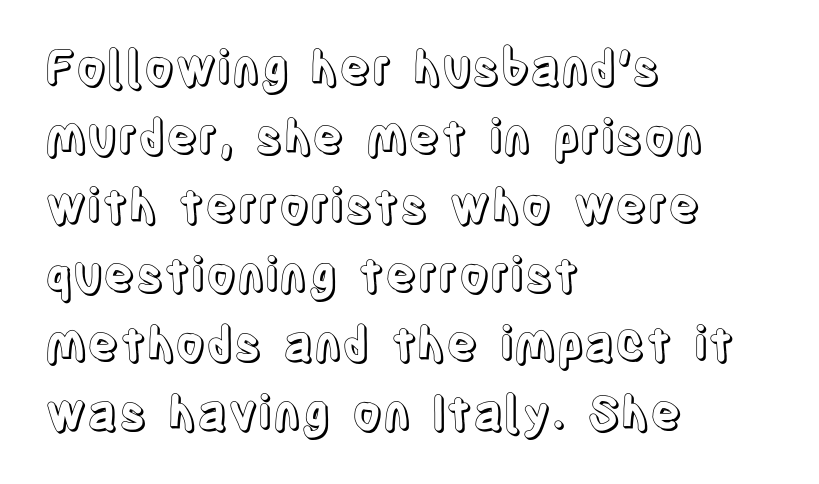
{"italic": "no", "width": "condensed", "x_height": "large", "monospaced": "no", "underline": "no", "align": "left", "line_spacing": "normal", "line_spacing_ratio": 1.47, "letter_spacing": "normal", "letter_spacing_em": 0.0, "glyph_px": 47}
